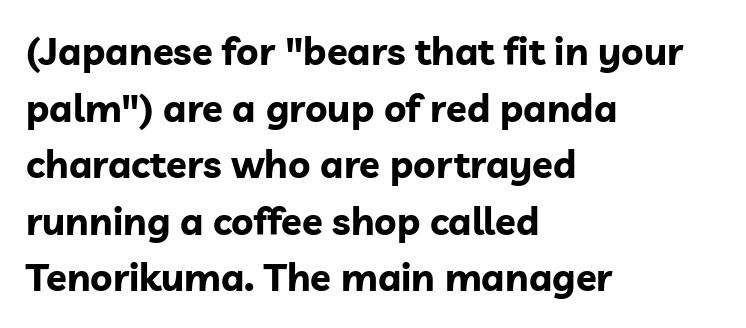
Q: Is the text bold? A: Yes.
Q: Is the text italic (slanted)? A: No, it is upright.
Q: Is the typeface a serif or a sans-serif typeface? A: Sans-serif.
Q: Is the text underlined? A: No.
Q: How is the paragraph aligned? A: Left-aligned.
Q: Is the spacing between letters normal or unusually wide? A: Normal.
Q: Is the spacing between lines tight, normal or loose? A: Normal.
Q: Width (condensed, normal, or wide)? A: Normal.
Q: Stroke contrast? A: Low.
Q: x-height? A: Medium.
Q: Monospaced? A: No.
